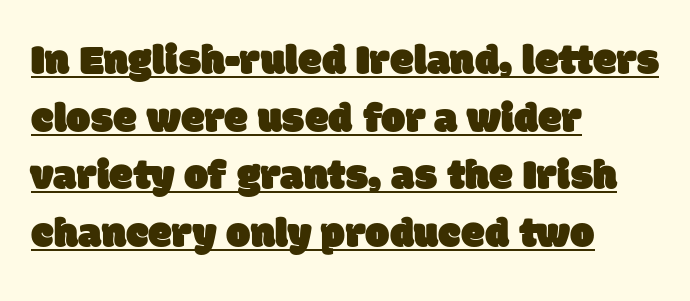
The image shows 43 px sans-serif type; set left-aligned, normal line spacing (1.34x), normal letter spacing, underlined; low stroke contrast and a large x-height.
